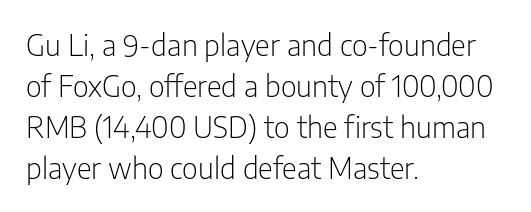
Q: Is the text bold? A: No.
Q: Is the text italic (slanted)? A: No, it is upright.
Q: Is the typeface a serif or a sans-serif typeface? A: Sans-serif.
Q: Is the text underlined? A: No.
Q: How is the paragraph aligned? A: Left-aligned.
Q: Is the spacing between letters normal or unusually wide? A: Normal.
Q: Is the spacing between lines tight, normal or loose? A: Normal.
Q: Width (condensed, normal, or wide)? A: Condensed.
Q: Stroke contrast? A: Low.
Q: x-height? A: Medium.
Q: Monospaced? A: No.
